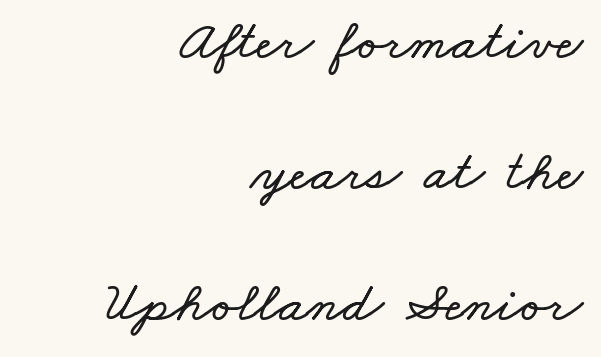
The image shows 57 px wide type; set right-aligned, loose line spacing (2.3x), normal letter spacing, not underlined; low stroke contrast and a small x-height.
